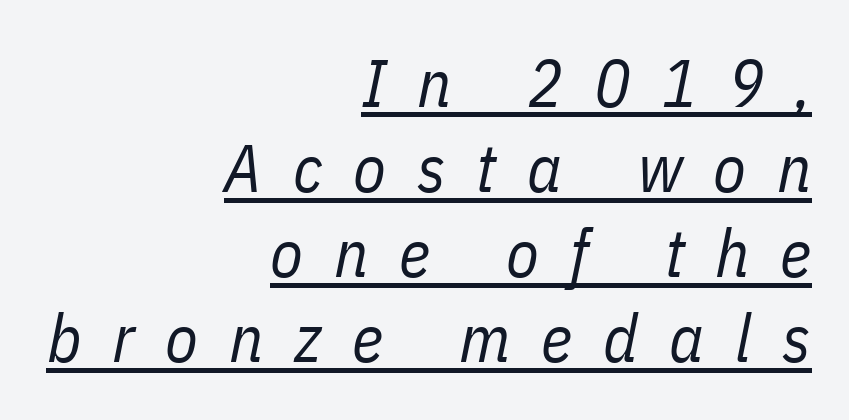
Q: Is the text bold? A: No.
Q: Is the text italic (slanted)? A: Yes, it leans right by about 11 degrees.
Q: Is the text underlined? A: Yes.
Q: How is the paragraph aligned? A: Right-aligned.
Q: Is the spacing between letters normal or unusually wide? A: Unusually wide.
Q: Is the spacing between lines tight, normal or loose? A: Normal.
Q: Width (condensed, normal, or wide)? A: Condensed.
Q: Stroke contrast? A: Low.
Q: x-height? A: Medium.
Q: Monospaced? A: No.
